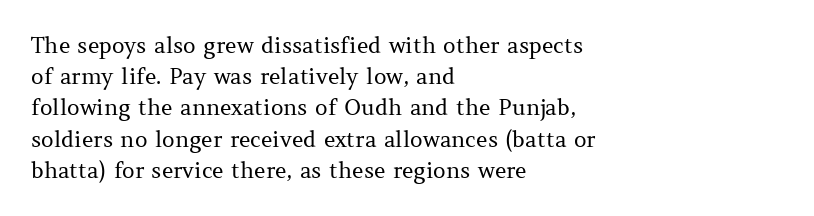
{"italic": "no", "bold": "no", "underline": "no", "align": "left", "line_spacing": "normal", "line_spacing_ratio": 1.42, "letter_spacing": "normal", "letter_spacing_em": 0.0, "glyph_px": 22}
